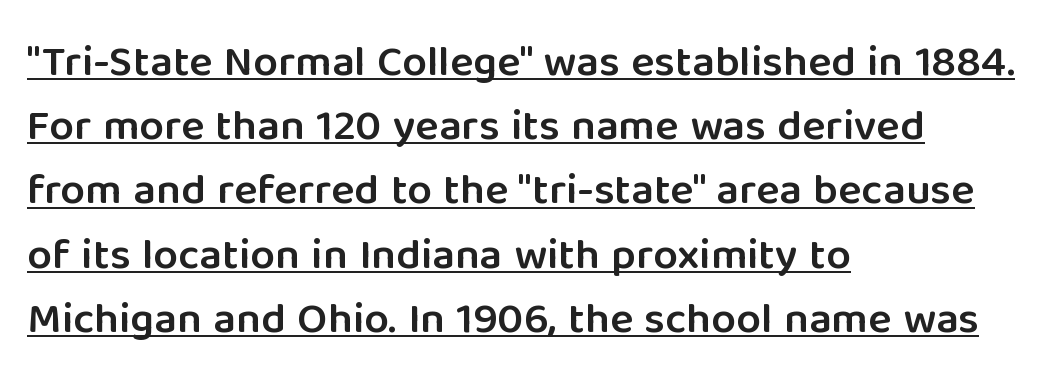
Bold? Not quite — semibold, heavier than regular but stopping short. Typeset ragged right — the left edge is the straight one. Check where the strokes stop: nothing finishes them off — pure sans. The string is rendered with underlining switched on.
